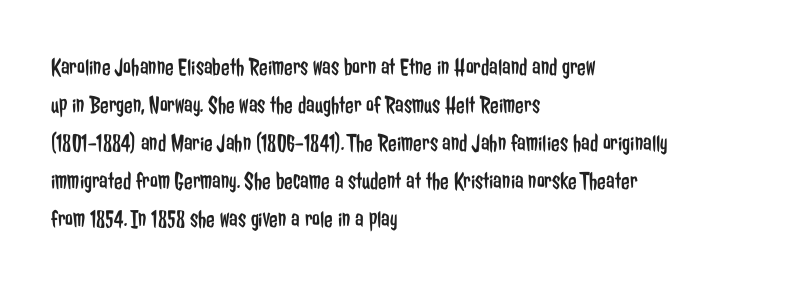
The font's upright variant was chosen for this text. The specimen omits any rule beneath the text block's lines. All the whitespace from short lines collects on the right. Tracking here is standard; glyphs follow each other at the usual distance.
